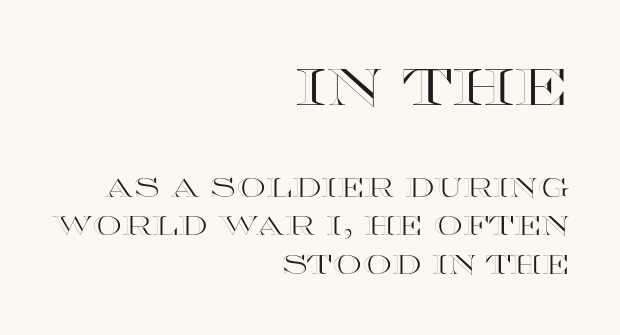
Q: Is the text italic (slanted)? A: No, it is upright.
Q: Is the text underlined? A: No.
Q: How is the paragraph aligned? A: Right-aligned.
Q: Is the spacing between letters normal or unusually wide? A: Normal.
Q: Is the spacing between lines tight, normal or loose? A: Normal.
Q: Which block of text is set in a larger size, the first (top) or the second (bottom)? A: The first (top) one.
Q: Width (condensed, normal, or wide)? A: Wide.
Q: x-height? A: Large.
Q: Monospaced? A: No.
